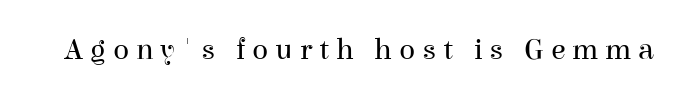
{"serif": "yes", "italic": "no", "bold": "no", "weight": "regular", "width": "normal", "stroke_contrast": "high", "x_height": "medium", "monospaced": "no", "underline": "no", "letter_spacing": "wide", "letter_spacing_em": 0.23, "glyph_px": 30}
